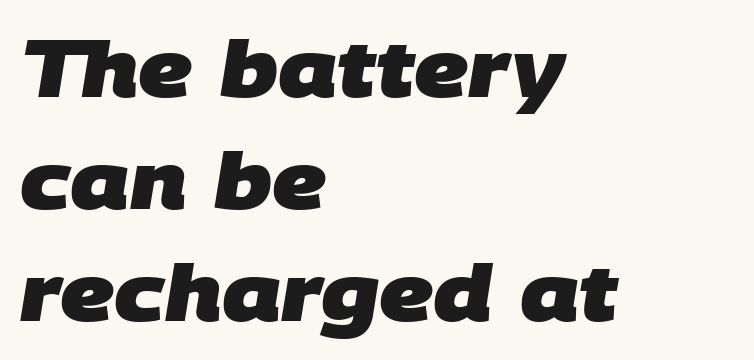
The image shows 79 px heavy sans-serif type; set left-aligned, normal line spacing (1.42x), normal letter spacing, not underlined; low stroke contrast and a large x-height.
